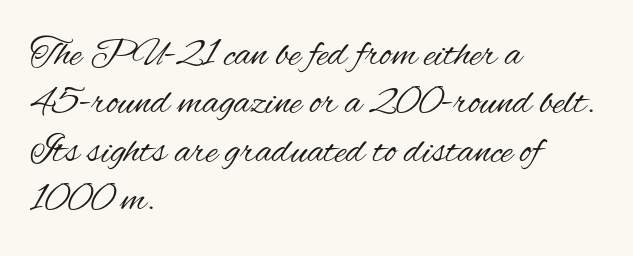
The image shows 40 px regular-weight, condensed sans-serif type; set left-aligned, line spacing 1.21x, normal letter spacing, not underlined; medium stroke contrast and a small x-height.
